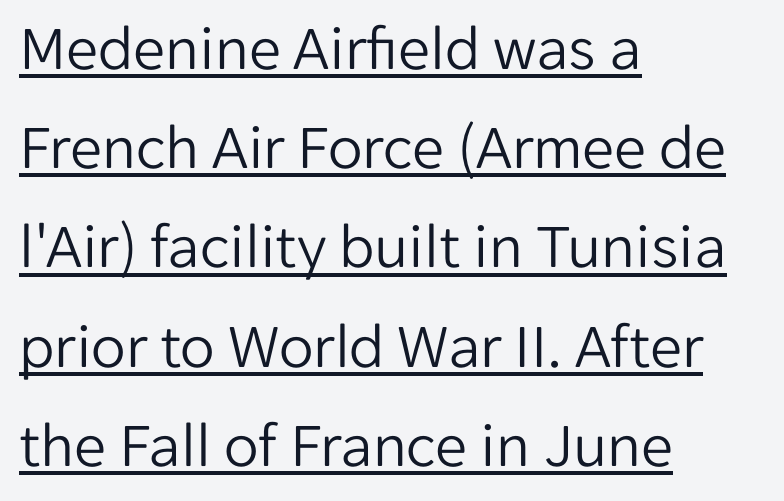
Q: Is the text bold? A: No.
Q: Is the text italic (slanted)? A: No, it is upright.
Q: Is the typeface a serif or a sans-serif typeface? A: Sans-serif.
Q: Is the text underlined? A: Yes.
Q: How is the paragraph aligned? A: Left-aligned.
Q: Is the spacing between letters normal or unusually wide? A: Normal.
Q: Is the spacing between lines tight, normal or loose? A: Normal.
Q: Width (condensed, normal, or wide)? A: Normal.
Q: Stroke contrast? A: Low.
Q: x-height? A: Medium.
Q: Monospaced? A: No.
